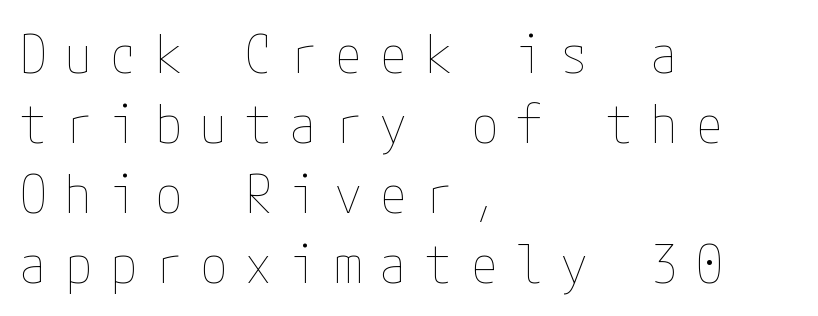
Q: Is the text bold? A: No.
Q: Is the text italic (slanted)? A: No, it is upright.
Q: Is the text underlined? A: No.
Q: How is the paragraph aligned? A: Left-aligned.
Q: Is the spacing between letters normal or unusually wide? A: Unusually wide.
Q: Is the spacing between lines tight, normal or loose? A: Normal.
Q: Width (condensed, normal, or wide)? A: Condensed.
Q: Stroke contrast? A: Low.
Q: x-height? A: Medium.
